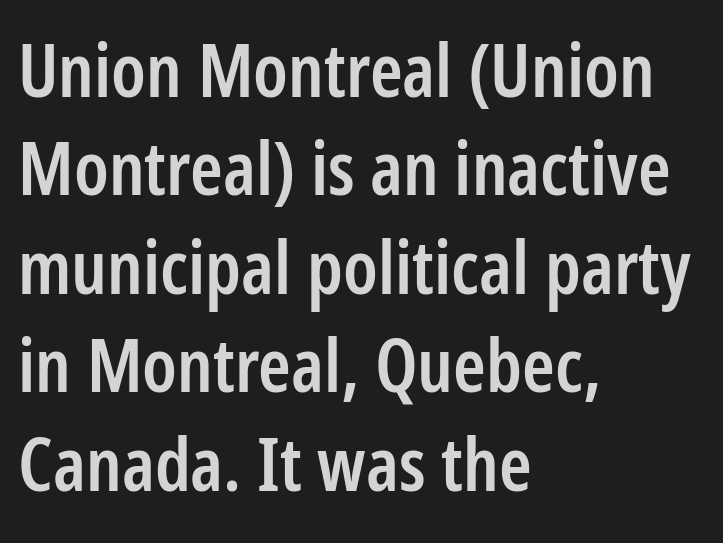
{"serif": "no", "italic": "no", "bold": "semi", "weight": "semibold", "width": "condensed", "stroke_contrast": "low", "x_height": "medium", "monospaced": "no", "underline": "no", "align": "left", "line_spacing": "normal", "line_spacing_ratio": 1.33, "letter_spacing": "normal", "letter_spacing_em": 0.0, "glyph_px": 74}
